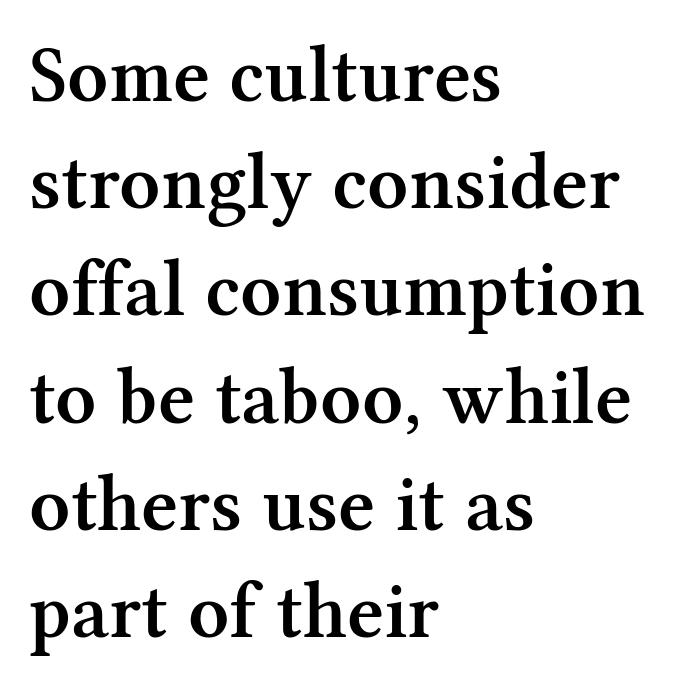
{"serif": "yes", "italic": "no", "bold": "semi", "weight": "semibold", "width": "normal", "stroke_contrast": "medium", "x_height": "medium", "monospaced": "no", "underline": "no", "align": "left", "line_spacing": "normal", "line_spacing_ratio": 1.34, "letter_spacing": "normal", "letter_spacing_em": 0.0, "glyph_px": 80}
